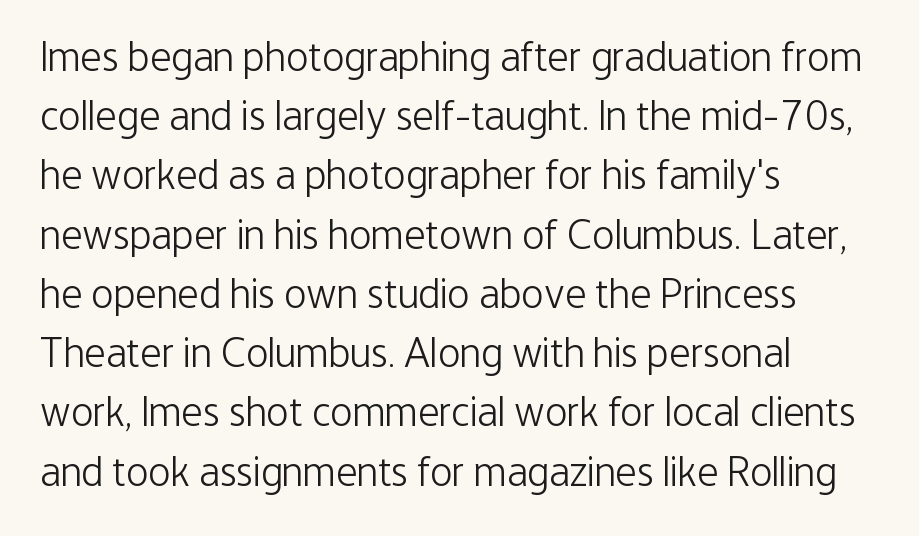
{"serif": "no", "italic": "no", "bold": "no", "weight": "light", "width": "condensed", "stroke_contrast": "low", "x_height": "medium", "monospaced": "no", "underline": "no", "align": "left", "line_spacing": "normal", "line_spacing_ratio": 1.41, "letter_spacing": "normal", "letter_spacing_em": 0.0, "glyph_px": 42}
